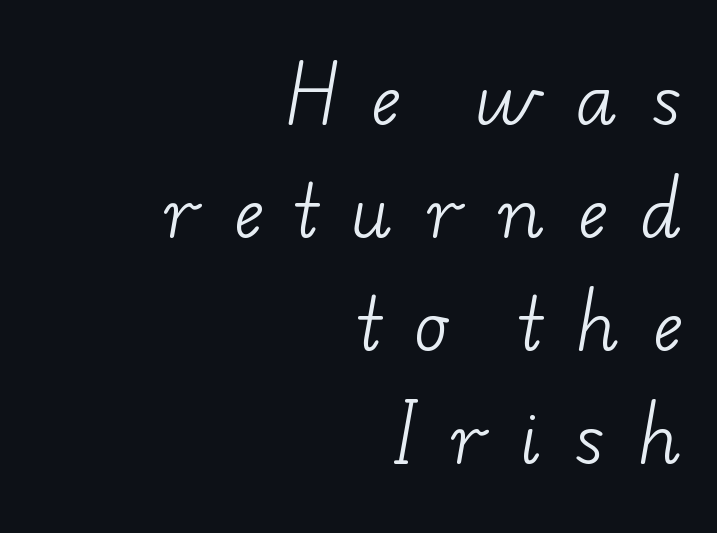
Q: Is the text bold? A: No.
Q: Is the typeface a serif or a sans-serif typeface? A: Serif.
Q: Is the text underlined? A: No.
Q: How is the paragraph aligned? A: Right-aligned.
Q: Is the spacing between letters normal or unusually wide? A: Unusually wide.
Q: Is the spacing between lines tight, normal or loose? A: Normal.
Q: Width (condensed, normal, or wide)? A: Wide.
Q: Stroke contrast? A: Low.
Q: x-height? A: Small.
Q: Monospaced? A: No.
